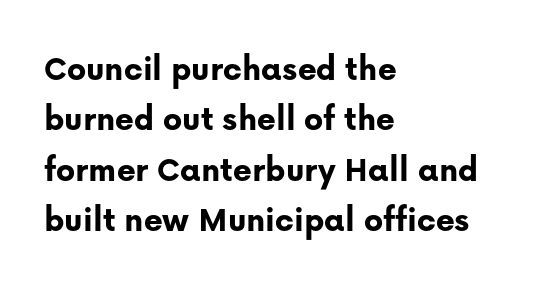
{"serif": "no", "italic": "no", "bold": "yes", "weight": "bold", "width": "normal", "stroke_contrast": "low", "x_height": "medium", "monospaced": "no", "underline": "no", "align": "left", "line_spacing": "normal", "line_spacing_ratio": 1.4, "letter_spacing": "normal", "letter_spacing_em": 0.0, "glyph_px": 36}
